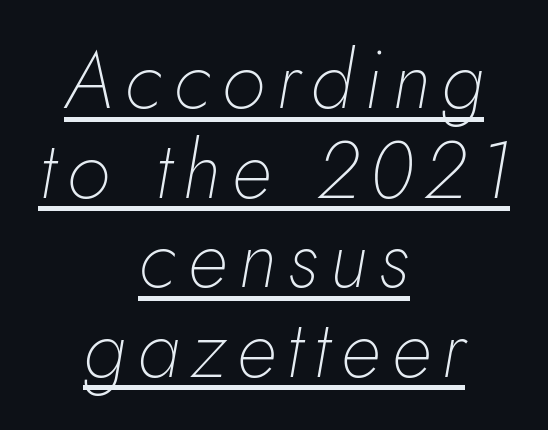
The image shows 80 px thin type, italic (leaning right); set centered, tight line spacing (1.12x), underlined; low stroke contrast and a small x-height.
